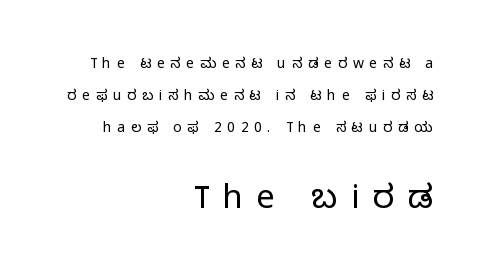
Q: Is the text bold? A: No.
Q: Is the text italic (slanted)? A: No, it is upright.
Q: Is the typeface a serif or a sans-serif typeface? A: Sans-serif.
Q: Is the text underlined? A: No.
Q: How is the paragraph aligned? A: Right-aligned.
Q: Is the spacing between letters normal or unusually wide? A: Unusually wide.
Q: Is the spacing between lines tight, normal or loose? A: Loose.
Q: Which block of text is set in a larger size, the first (top) or the second (bottom)? A: The second (bottom) one.
Q: Width (condensed, normal, or wide)? A: Normal.
Q: Stroke contrast? A: Low.
Q: x-height? A: Medium.
Q: Monospaced? A: No.
